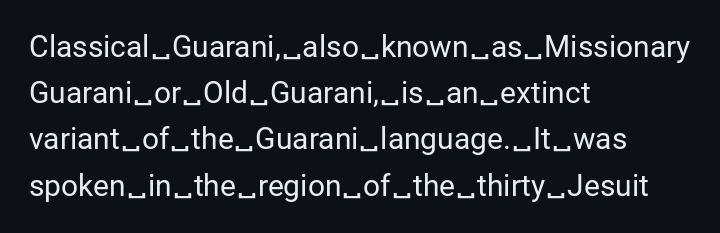
Anything drawn beneath the words? Only blank space. Letters have the restrained weight of plain body copy at most. Letter spacing: default. How would I describe the line gaps? Plain and ordinary. Left-aligned paragraph, ragged on the right.
